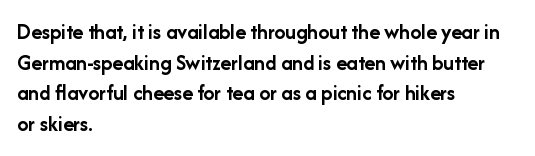
If you drew a line through each stem, it would be perfectly vertical. A normal amount of white space separates one row of letters from the next. Unmarked baselines from the first word to the last. Pretty heavy lettering here — definitely bold. The paragraph has a hard left edge and a soft right edge. These lines keep a tight, regular rhythm from letter to letter.
